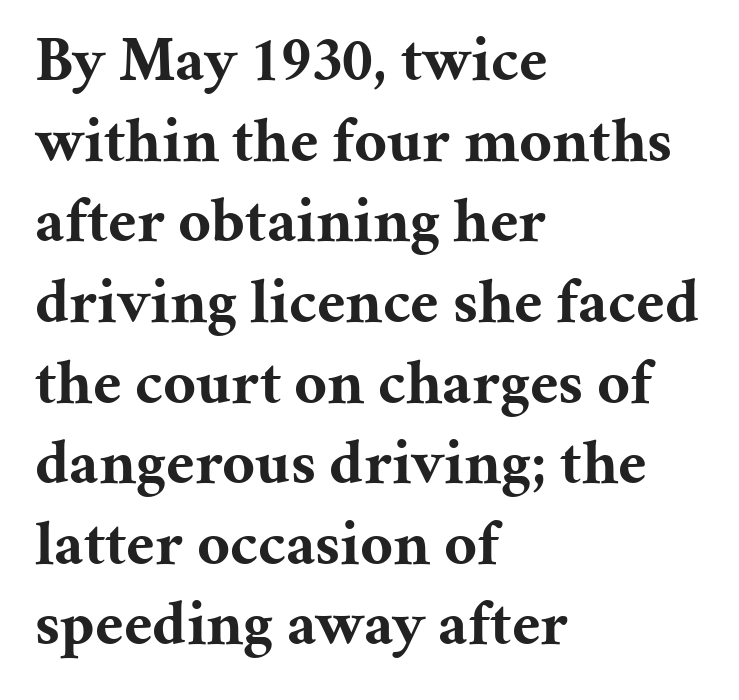
The image shows 64 px bold serif type, upright; set left-aligned, normal line spacing (1.26x), normal letter spacing, not underlined; medium stroke contrast and a medium x-height.
